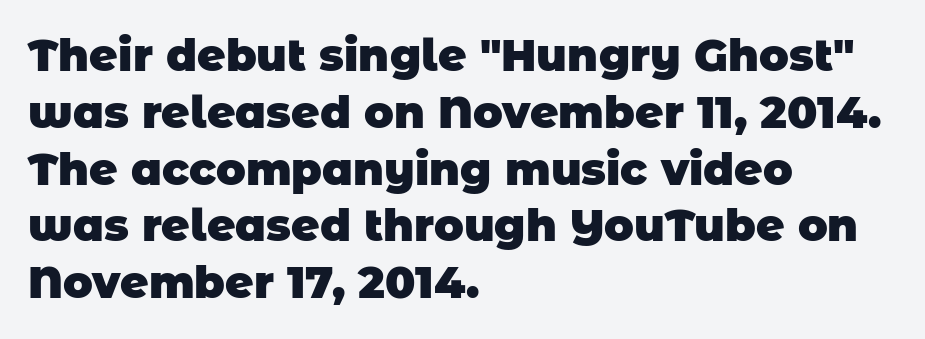
{"serif": "no", "bold": "yes", "weight": "heavy", "width": "normal", "stroke_contrast": "low", "x_height": "large", "monospaced": "no", "underline": "no", "align": "left", "line_spacing": "normal", "line_spacing_ratio": 1.29, "letter_spacing": "normal", "letter_spacing_em": 0.0, "glyph_px": 44}
